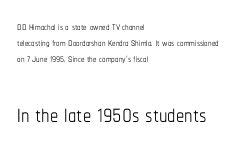
Counters stay open thanks to moderate or lighter strokes. A typesetter would call this proportional, since set widths differ per character. Every stem runs plumb, perpendicular to the baseline. What stands out about the letter spacing? Nothing — it is the standard amount. The vertical gap from one line to the next is small.
